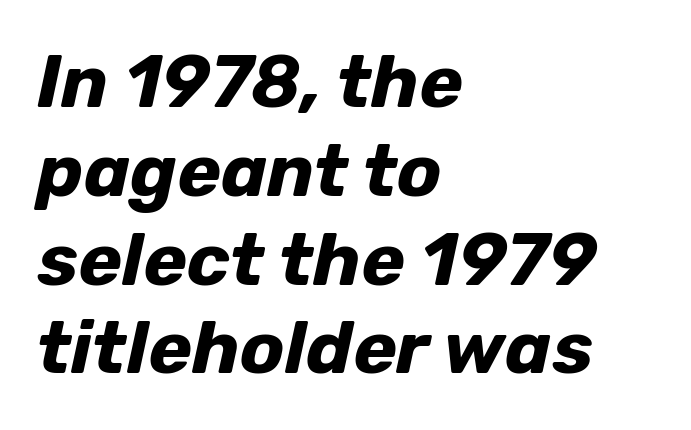
The image shows 74 px bold type, italic (leaning right); set left-aligned, line spacing 1.2x, normal letter spacing, not underlined; low stroke contrast and a medium x-height.
